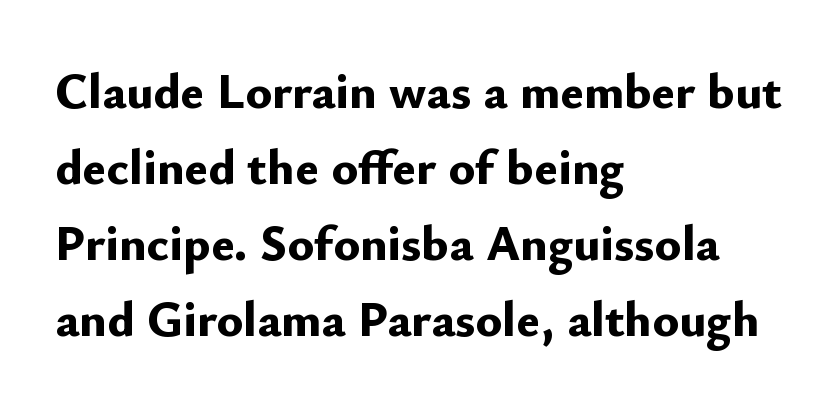
{"serif": "no", "italic": "no", "bold": "yes", "weight": "bold", "width": "normal", "stroke_contrast": "low", "x_height": "small", "monospaced": "no", "underline": "no", "align": "left", "line_spacing": "normal", "line_spacing_ratio": 1.52, "letter_spacing": "normal", "letter_spacing_em": 0.0, "glyph_px": 50}
